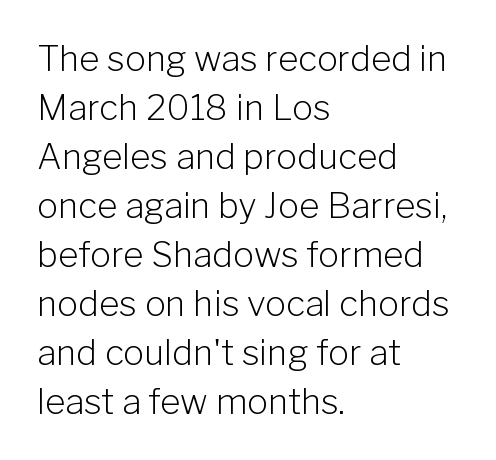
{"serif": "no", "italic": "no", "bold": "no", "weight": "light", "width": "normal", "stroke_contrast": "low", "x_height": "medium", "monospaced": "no", "underline": "no", "align": "left", "line_spacing": "normal", "line_spacing_ratio": 1.4, "letter_spacing": "normal", "letter_spacing_em": 0.0, "glyph_px": 35}
